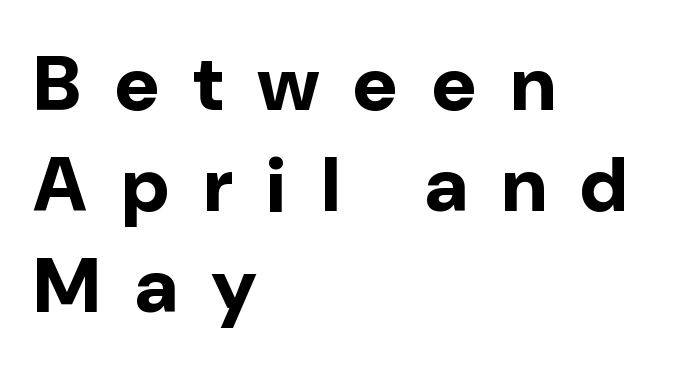
{"serif": "no", "italic": "no", "bold": "yes", "weight": "bold", "width": "normal", "stroke_contrast": "low", "x_height": "medium", "monospaced": "no", "underline": "no", "align": "left", "line_spacing": "normal", "line_spacing_ratio": 1.31, "letter_spacing": "wide", "letter_spacing_em": 0.44, "glyph_px": 77}
